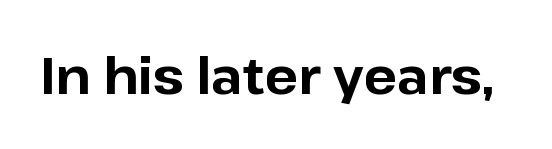
Q: Is the text bold? A: Yes.
Q: Is the text italic (slanted)? A: No, it is upright.
Q: Is the typeface a serif or a sans-serif typeface? A: Sans-serif.
Q: Is the text underlined? A: No.
Q: Is the spacing between letters normal or unusually wide? A: Normal.
Q: Width (condensed, normal, or wide)? A: Normal.
Q: Stroke contrast? A: Low.
Q: x-height? A: Medium.
Q: Monospaced? A: No.
